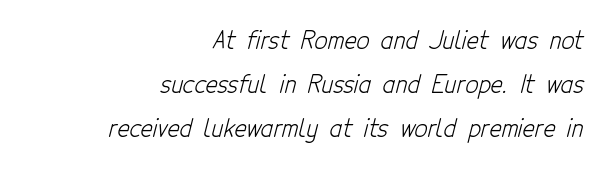
The horizontal fit of the characters is conventional and even. In CSS terms this would be text-align: right. The vertical gap from one line to the next is large. Quick note: underline off.
